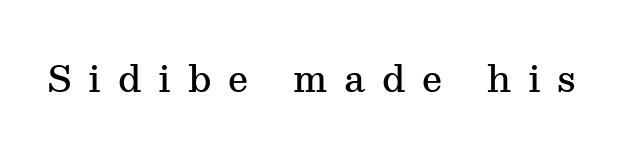
{"serif": "yes", "italic": "no", "bold": "semi", "weight": "semibold", "width": "normal", "stroke_contrast": "medium", "x_height": "medium", "monospaced": "no", "underline": "no", "letter_spacing": "wide", "letter_spacing_em": 0.47, "glyph_px": 36}
